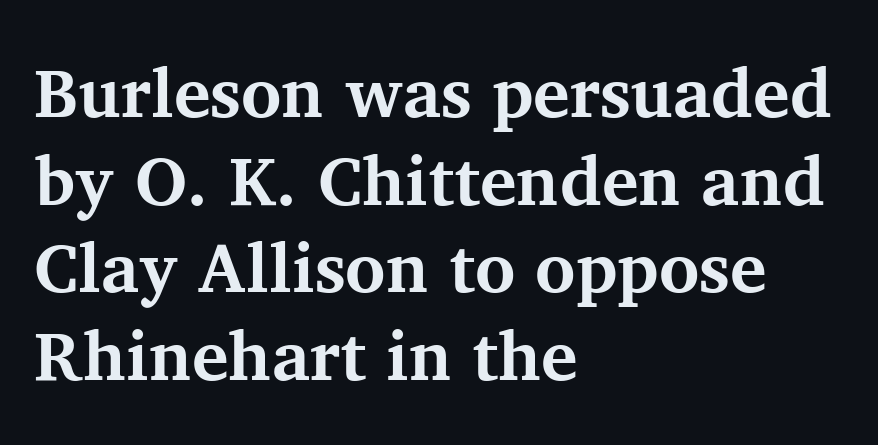
The image shows 69 px bold serif type, upright; set left-aligned, normal line spacing (1.27x), normal letter spacing, not underlined; medium stroke contrast and a medium x-height.
